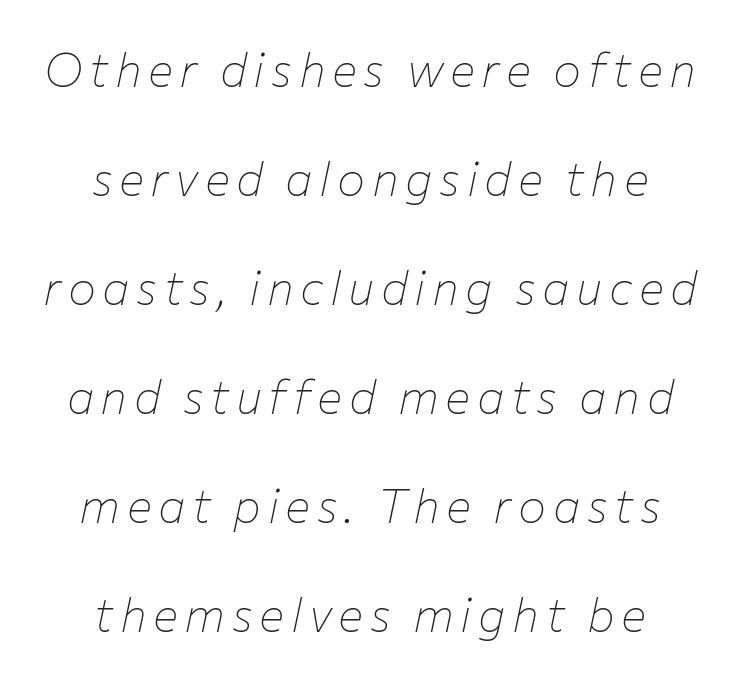
The image shows 47 px thin type, italic (leaning right); set centered, loose line spacing (2.32x), not underlined; low stroke contrast and a medium x-height.
